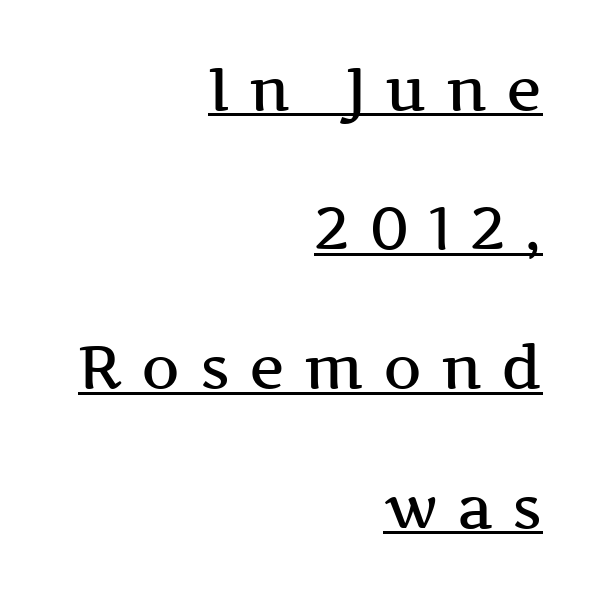
The image shows 60 px semibold, wide serif type, upright; set right-aligned, loose line spacing (2.32x), unusually wide letter spacing (+0.32 em), underlined; medium stroke contrast and a medium x-height.
